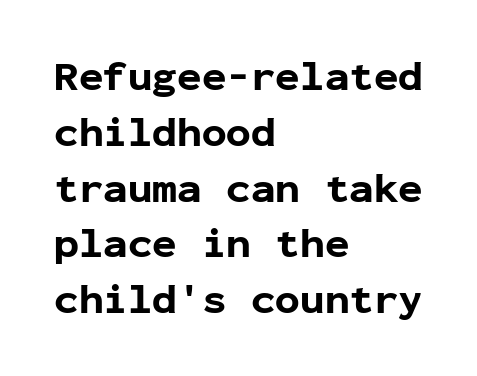
Q: Is the text bold? A: Yes.
Q: Is the text italic (slanted)? A: No, it is upright.
Q: Is the typeface a serif or a sans-serif typeface? A: Sans-serif.
Q: Is the text underlined? A: No.
Q: How is the paragraph aligned? A: Left-aligned.
Q: Is the spacing between letters normal or unusually wide? A: Normal.
Q: Is the spacing between lines tight, normal or loose? A: Normal.
Q: Width (condensed, normal, or wide)? A: Normal.
Q: Stroke contrast? A: Low.
Q: x-height? A: Medium.
Q: Monospaced? A: Yes.
